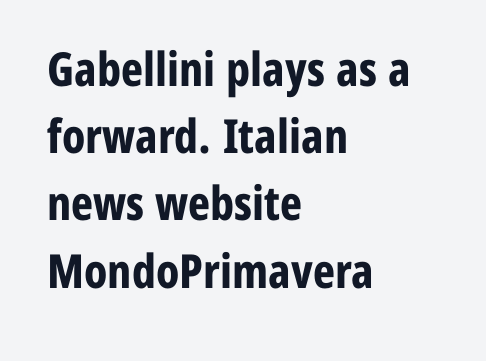
Horizontal bands of white between lines are of average thickness. Only glyphs here, with clear space below each row. Do the characters align in a grid? No, the font is proportional. The designer went with a sans here, leaving each stem footless. The characters look thick and weighty, a clear bold.
